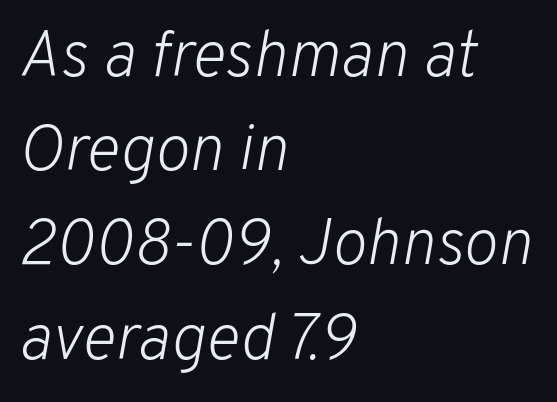
{"italic": "yes", "lean": "right", "slant_degrees": 10, "bold": "no", "weight": "light", "width": "normal", "stroke_contrast": "low", "x_height": "medium", "monospaced": "no", "underline": "no", "align": "left", "line_spacing": "normal", "line_spacing_ratio": 1.45, "letter_spacing": "normal", "letter_spacing_em": 0.0, "glyph_px": 65}
